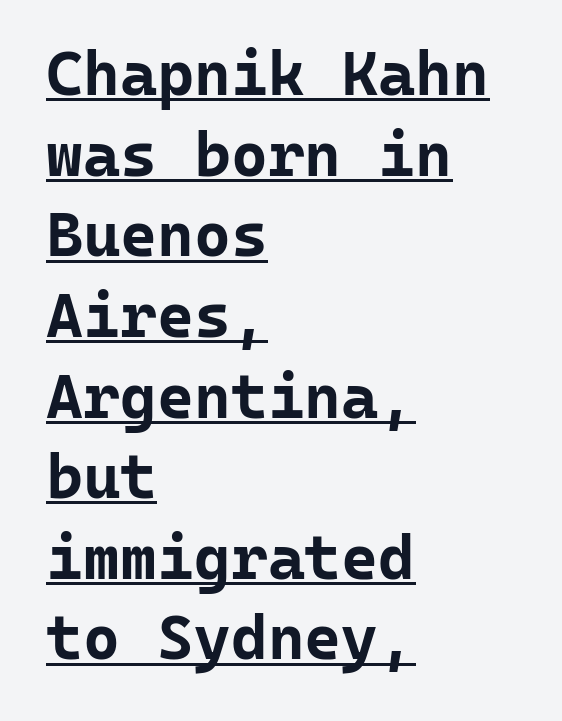
Q: Is the text bold? A: Yes.
Q: Is the text italic (slanted)? A: No, it is upright.
Q: Is the typeface a serif or a sans-serif typeface? A: Sans-serif.
Q: Is the text underlined? A: Yes.
Q: How is the paragraph aligned? A: Left-aligned.
Q: Is the spacing between letters normal or unusually wide? A: Normal.
Q: Is the spacing between lines tight, normal or loose? A: Normal.
Q: Width (condensed, normal, or wide)? A: Normal.
Q: Stroke contrast? A: Low.
Q: x-height? A: Medium.
Q: Monospaced? A: Yes.
